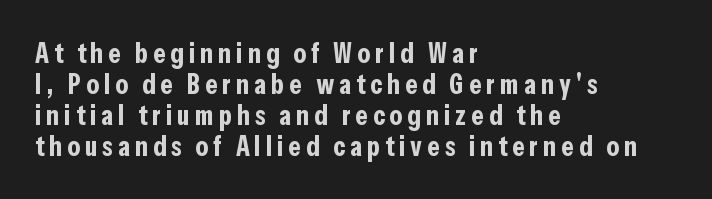
The space between consecutive lines is stingy. Bare-footed words on every line. Think of a printed novel: that variable character pitch is what you see here. Caption: bold face, heavy strokes.
